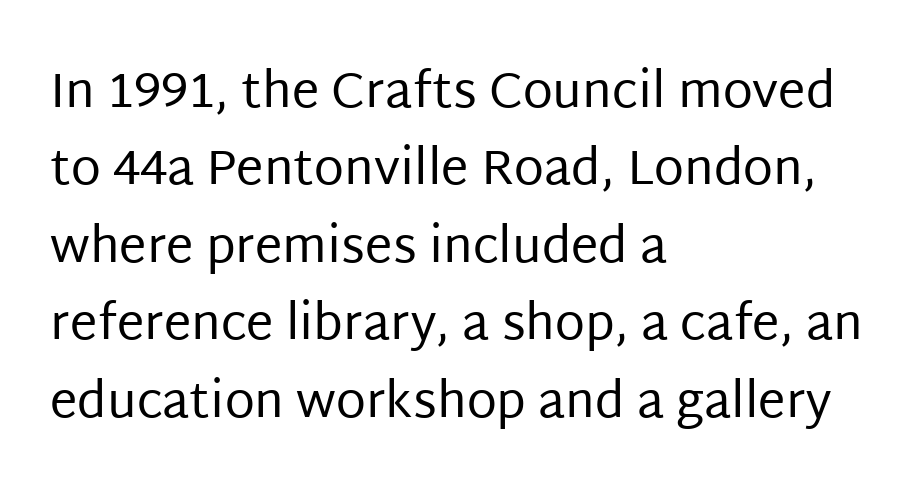
The image shows 49 px regular-weight sans-serif type, upright; set left-aligned, normal line spacing (1.58x), normal letter spacing, not underlined; low stroke contrast and a large x-height.
